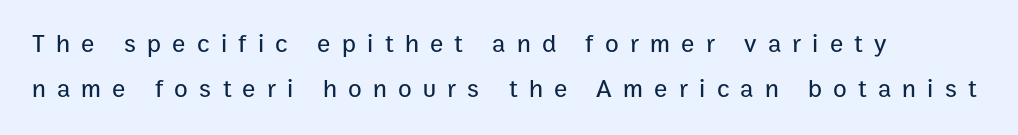
Horizontal alignment here is leftward, the default for most running prose. Look at the tracking — it's clearly loosened, letters drifting apart. Nope, not italic — everything's standing straight. Has an underline been added? It has not.
